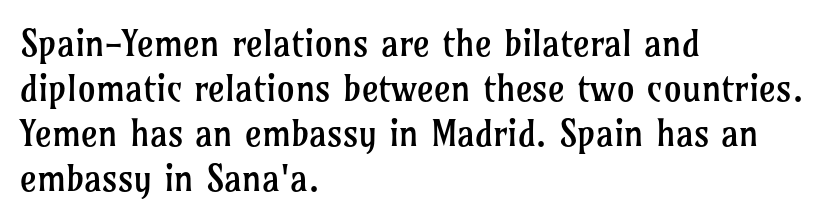
No letter is thick-stroked: the sample isn't bold. Caption: standard tracking, unaltered. This sample has the flowing, uneven cadence of proportional lettering. The characters display serif detailing at their extremities. Designer's note — italics off, roman on. A normal amount of white space separates one row of letters from the next.
